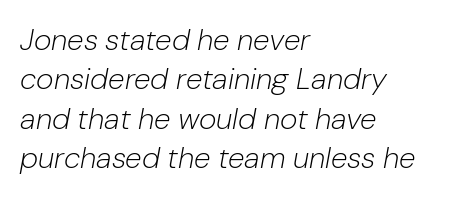
Q: Is the text bold? A: No.
Q: Is the text italic (slanted)? A: Yes, it leans right by about 10 degrees.
Q: Is the text underlined? A: No.
Q: How is the paragraph aligned? A: Left-aligned.
Q: Is the spacing between letters normal or unusually wide? A: Normal.
Q: Is the spacing between lines tight, normal or loose? A: Normal.
Q: Width (condensed, normal, or wide)? A: Normal.
Q: Stroke contrast? A: Low.
Q: x-height? A: Medium.
Q: Monospaced? A: No.
